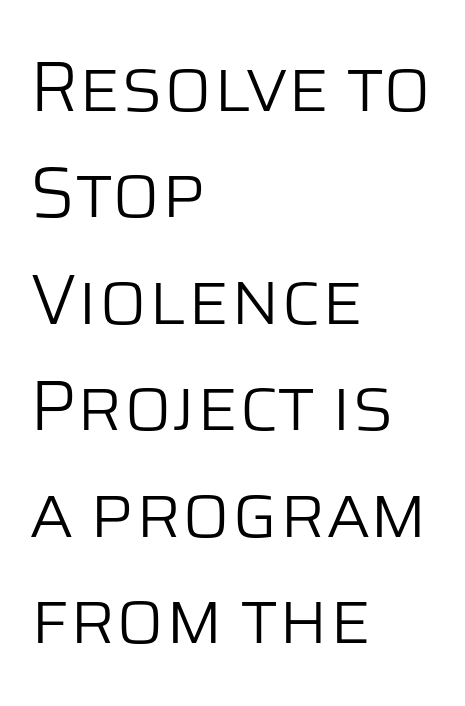
The image shows 71 px light sans-serif type, upright; set left-aligned, normal line spacing (1.5x), normal letter spacing, not underlined; low stroke contrast and a large x-height.
